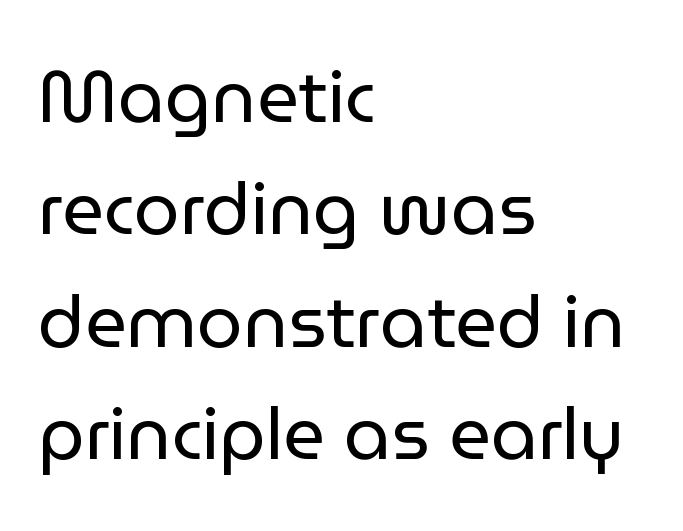
Classification — sans serif. Every stem runs plumb, perpendicular to the baseline. Whoever set this chose a conventional vertical rhythm. A typesetter would call this proportional, since set widths differ per character.
